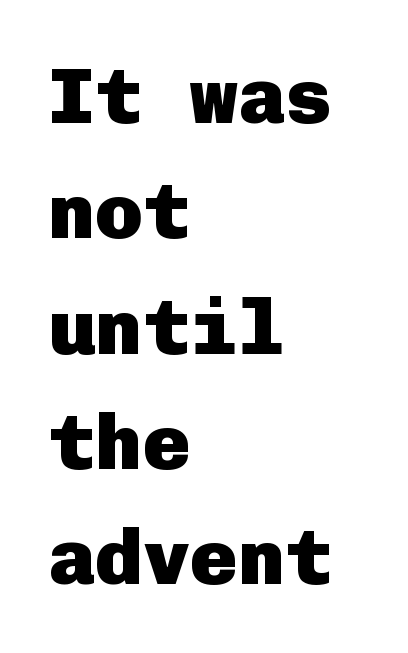
The image shows 79 px heavy sans-serif type, upright; set left-aligned, normal line spacing (1.46x), normal letter spacing, not underlined; low stroke contrast and a medium x-height.
